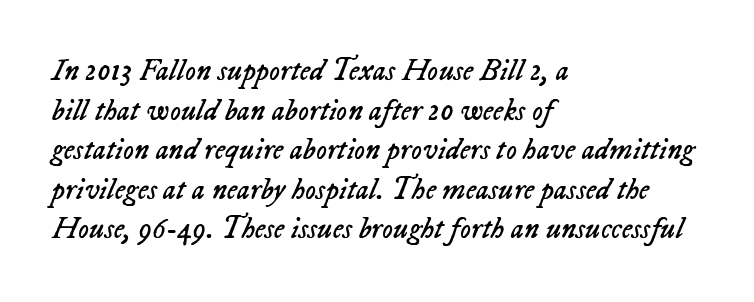
These glyphs show unthickened strokes, regular width or finer. The lettering tilts uniformly, giving the passage an italic look. This sample has the flowing, uneven cadence of proportional lettering. Does extra space separate the letters? No, they use regular spacing. All the whitespace from short lines collects on the right.
